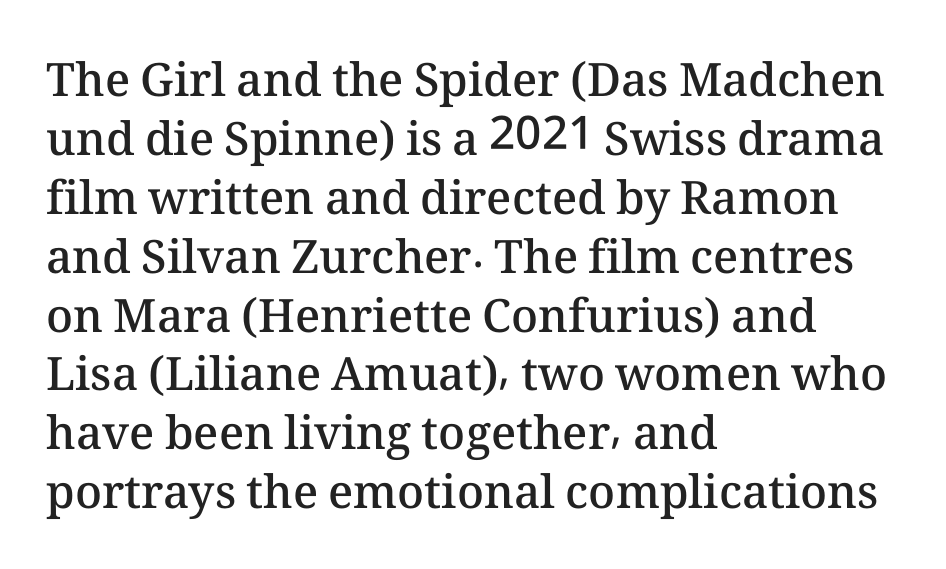
The image shows 46 px semibold type, upright; set left-aligned, normal line spacing (1.28x), normal letter spacing, not underlined; medium stroke contrast and a medium x-height.
